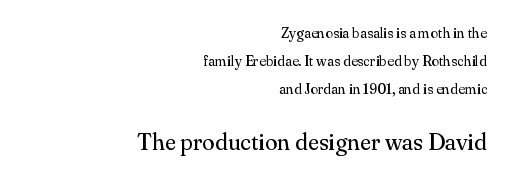
The image shows 23 px text type, upright; set right-aligned, loose line spacing (2.01x), normal letter spacing, not underlined; the second (bottom) block is 1.64x larger.
